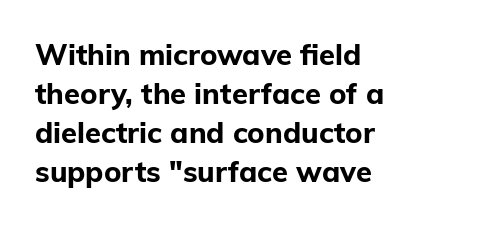
{"serif": "no", "italic": "no", "bold": "yes", "weight": "bold", "width": "normal", "stroke_contrast": "low", "x_height": "medium", "monospaced": "no", "underline": "no", "align": "left", "line_spacing": "normal", "line_spacing_ratio": 1.34, "letter_spacing": "normal", "letter_spacing_em": 0.0, "glyph_px": 29}
